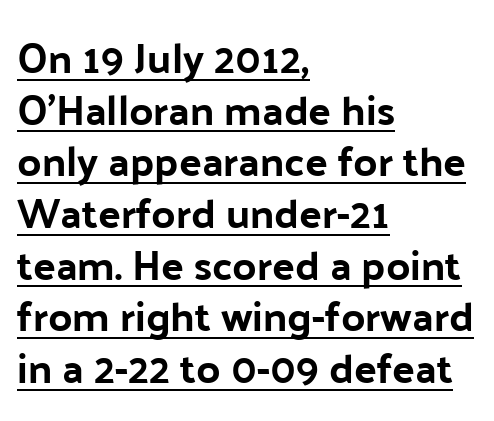
Q: Is the text italic (slanted)? A: No, it is upright.
Q: Is the typeface a serif or a sans-serif typeface? A: Sans-serif.
Q: Is the text underlined? A: Yes.
Q: How is the paragraph aligned? A: Left-aligned.
Q: Is the spacing between letters normal or unusually wide? A: Normal.
Q: Width (condensed, normal, or wide)? A: Normal.
Q: Stroke contrast? A: Low.
Q: x-height? A: Medium.
Q: Monospaced? A: No.
